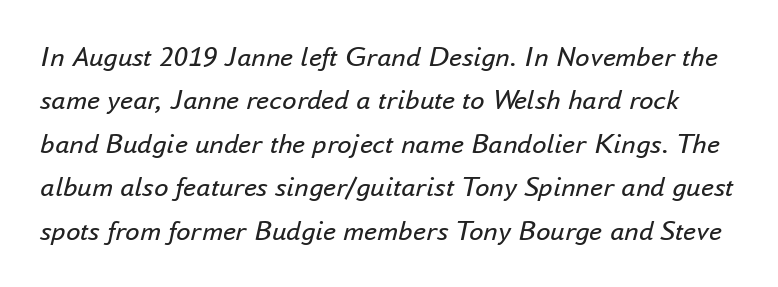
The image shows 29 px regular-weight type, italic (leaning right); set normal line spacing (1.5x), normal letter spacing, not underlined; low stroke contrast and a small x-height.
